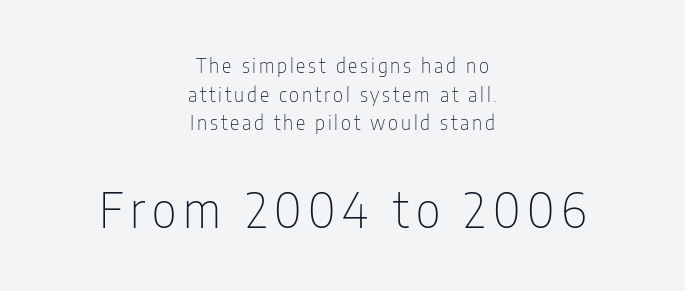
The image shows 49 px thin, condensed sans-serif type, upright; set centered, normal line spacing (1.43x), not underlined; the second (bottom) block is 2.45x larger; low stroke contrast and a medium x-height.
